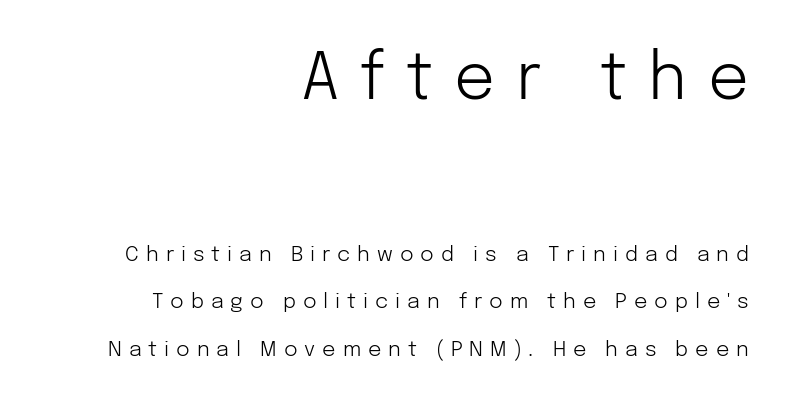
Stems and bowls with no extra thickness — not bold. Notice how the stems are strictly vertical — no italics here. A sans-serif font was chosen for this passage. In CSS terms this would be text-align: right. Words appear elongated and porous because spacing is wide. Plain, unruled lines of type.
